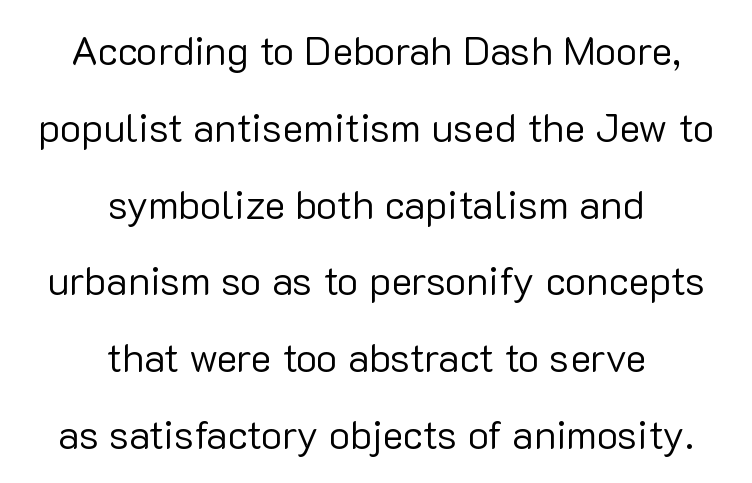
{"serif": "no", "italic": "no", "bold": "no", "weight": "regular", "width": "normal", "stroke_contrast": "low", "x_height": "medium", "monospaced": "no", "underline": "no", "align": "center", "line_spacing": "loose", "line_spacing_ratio": 1.92, "letter_spacing": "normal", "letter_spacing_em": 0.0, "glyph_px": 40}
